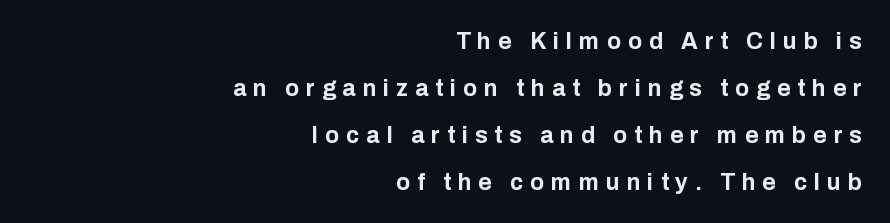
Q: Is the text bold? A: Yes.
Q: Is the text italic (slanted)? A: No, it is upright.
Q: Is the text underlined? A: No.
Q: How is the paragraph aligned? A: Right-aligned.
Q: Is the spacing between letters normal or unusually wide? A: Unusually wide.
Q: Is the spacing between lines tight, normal or loose? A: Loose.
